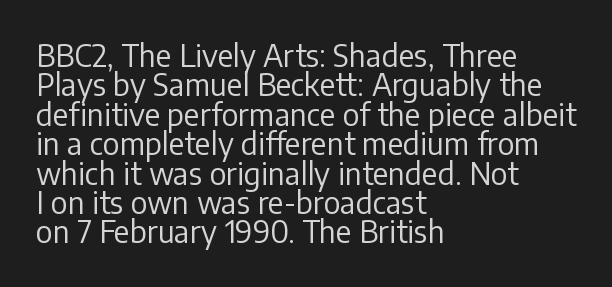
The image shows 30 px regular-weight sans-serif type, upright; set left-aligned, tight line spacing (0.98x), normal letter spacing, not underlined; low stroke contrast and a medium x-height.
